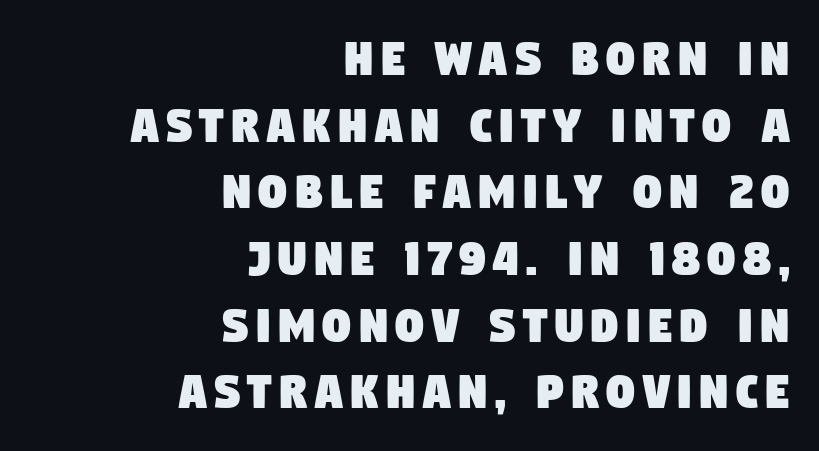
{"serif": "no", "width": "condensed", "stroke_contrast": "low", "x_height": "large", "monospaced": "no", "underline": "no", "align": "right", "line_spacing_ratio": 1.19, "glyph_px": 56}
